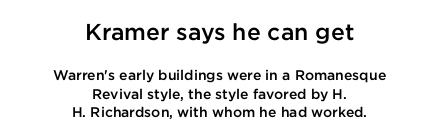
Q: Is the text bold? A: Semi-bold.
Q: Is the text italic (slanted)? A: No, it is upright.
Q: Is the text underlined? A: No.
Q: How is the paragraph aligned? A: Centered.
Q: Is the spacing between letters normal or unusually wide? A: Normal.
Q: Is the spacing between lines tight, normal or loose? A: Normal.
Q: Which block of text is set in a larger size, the first (top) or the second (bottom)? A: The first (top) one.
